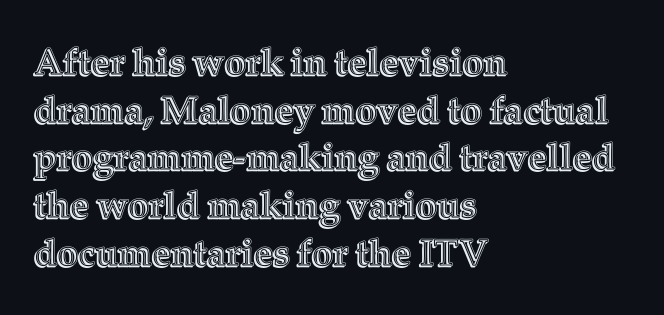
Q: Is the text italic (slanted)? A: No, it is upright.
Q: Is the text underlined? A: No.
Q: How is the paragraph aligned? A: Left-aligned.
Q: Is the spacing between letters normal or unusually wide? A: Normal.
Q: Is the spacing between lines tight, normal or loose? A: Normal.
Q: Width (condensed, normal, or wide)? A: Normal.
Q: x-height? A: Medium.
Q: Monospaced? A: No.
